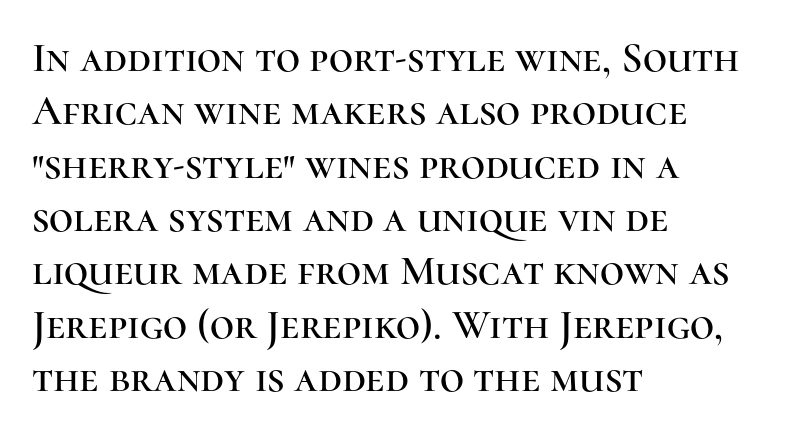
Q: Is the text italic (slanted)? A: No, it is upright.
Q: Is the typeface a serif or a sans-serif typeface? A: Serif.
Q: Is the text underlined? A: No.
Q: How is the paragraph aligned? A: Left-aligned.
Q: Is the spacing between letters normal or unusually wide? A: Normal.
Q: Is the spacing between lines tight, normal or loose? A: Normal.
Q: Width (condensed, normal, or wide)? A: Normal.
Q: Stroke contrast? A: High.
Q: x-height? A: Medium.
Q: Monospaced? A: No.
